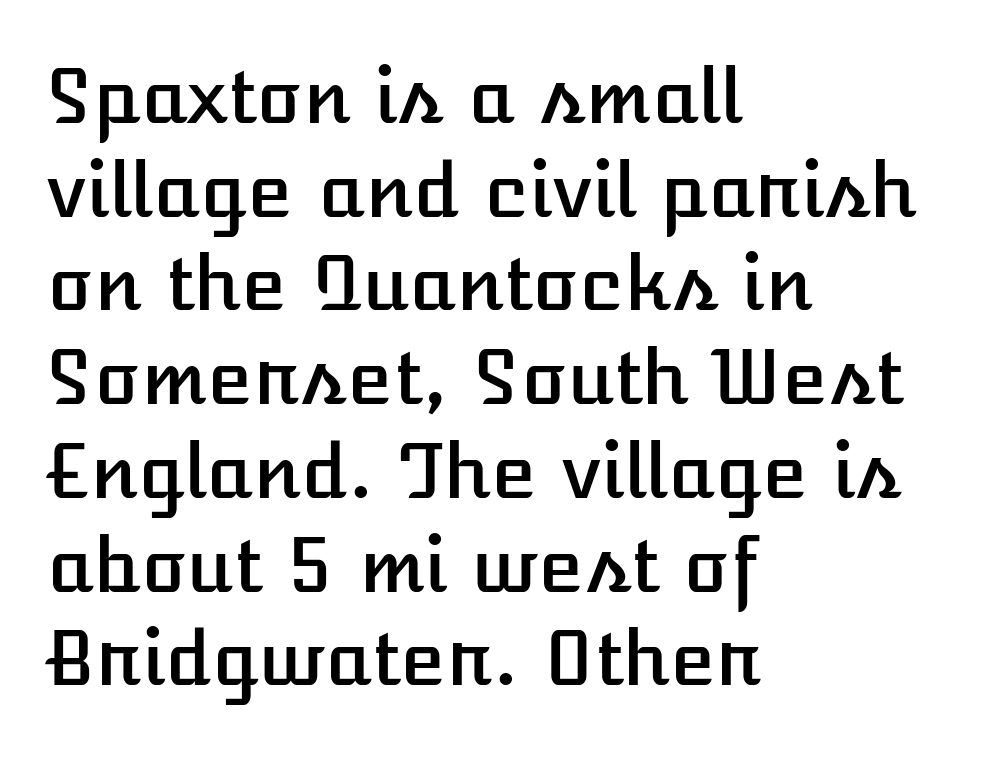
Q: Is the text italic (slanted)? A: No, it is upright.
Q: Is the text underlined? A: No.
Q: How is the paragraph aligned? A: Left-aligned.
Q: Is the spacing between letters normal or unusually wide? A: Normal.
Q: Is the spacing between lines tight, normal or loose? A: Normal.
Q: Width (condensed, normal, or wide)? A: Normal.
Q: Stroke contrast? A: Low.
Q: x-height? A: Medium.
Q: Monospaced? A: No.
